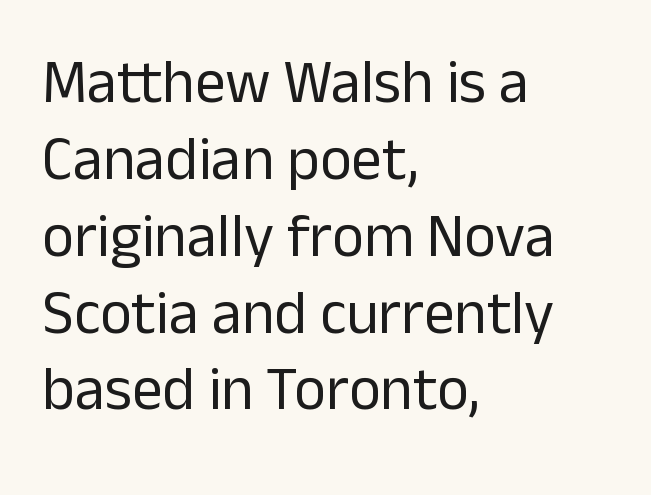
The image shows 61 px regular-weight sans-serif type, upright; set left-aligned, normal line spacing (1.26x), normal letter spacing, not underlined; low stroke contrast and a medium x-height.
